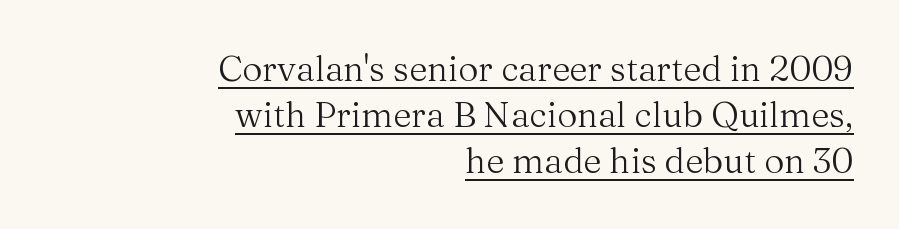
{"serif": "yes", "italic": "no", "bold": "no", "weight": "regular", "width": "normal", "stroke_contrast": "medium", "x_height": "medium", "monospaced": "no", "underline": "yes", "align": "right", "line_spacing": "normal", "line_spacing_ratio": 1.32, "letter_spacing": "normal", "letter_spacing_em": 0.0, "glyph_px": 35}
